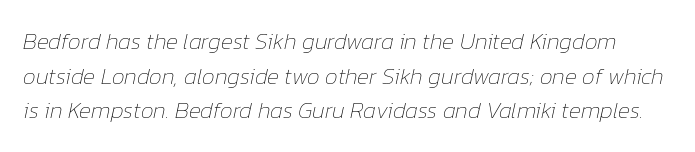
Q: Is the text bold? A: No.
Q: Is the text italic (slanted)? A: Yes, it leans right by about 12 degrees.
Q: Is the text underlined? A: No.
Q: Is the spacing between letters normal or unusually wide? A: Normal.
Q: Is the spacing between lines tight, normal or loose? A: Normal.
